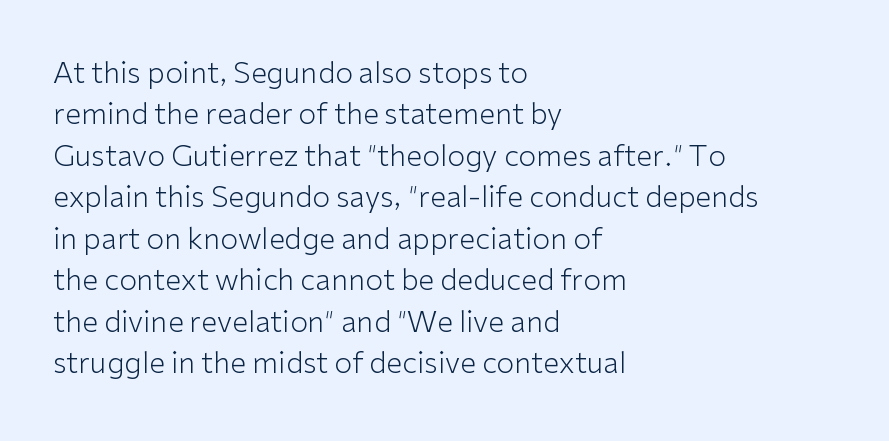
Q: Is the text bold? A: No.
Q: Is the text italic (slanted)? A: No, it is upright.
Q: Is the typeface a serif or a sans-serif typeface? A: Sans-serif.
Q: Is the text underlined? A: No.
Q: How is the paragraph aligned? A: Left-aligned.
Q: Is the spacing between letters normal or unusually wide? A: Normal.
Q: Is the spacing between lines tight, normal or loose? A: Normal.
Q: Width (condensed, normal, or wide)? A: Normal.
Q: Stroke contrast? A: Low.
Q: x-height? A: Medium.
Q: Monospaced? A: No.
